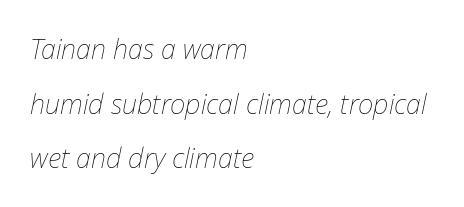
The lettering tilts uniformly, giving the passage an italic look. The letters look calm and open, with moderate or lighter stems. Where is the straight margin? On the left. The type is set solid horizontally, with unmodified tracking.
